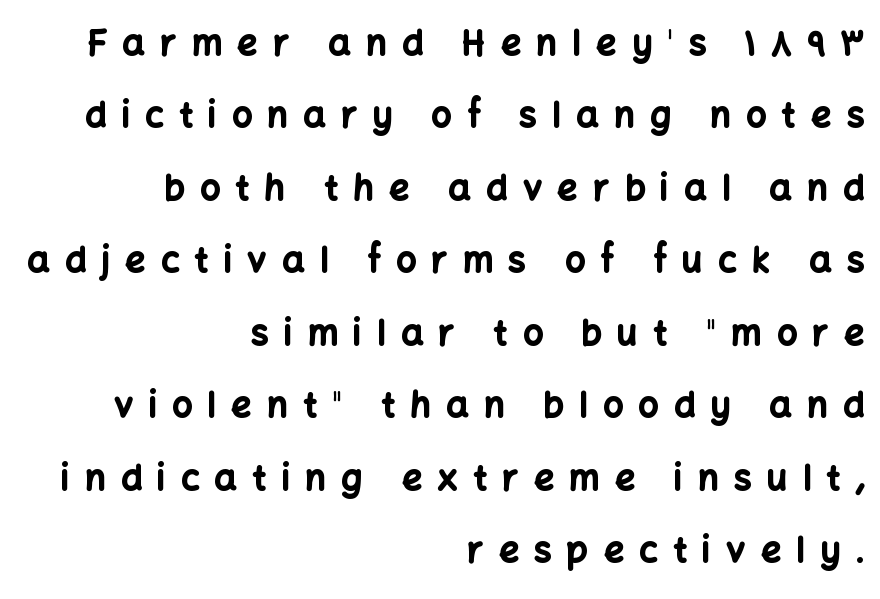
{"serif": "no", "italic": "no", "bold": "yes", "weight": "bold", "width": "normal", "stroke_contrast": "low", "x_height": "medium", "monospaced": "no", "underline": "no", "align": "right", "line_spacing": "loose", "line_spacing_ratio": 2.07, "letter_spacing": "wide", "letter_spacing_em": 0.44, "glyph_px": 35}
